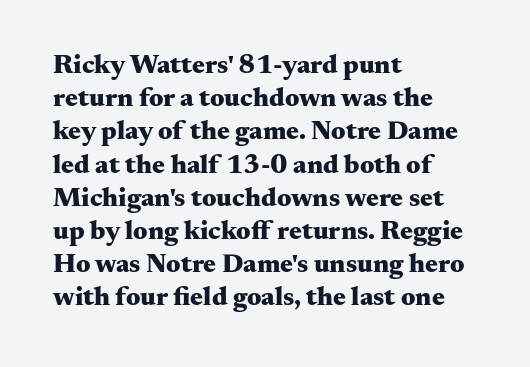
Q: Is the text bold? A: Yes.
Q: Is the text italic (slanted)? A: No, it is upright.
Q: Is the text underlined? A: No.
Q: How is the paragraph aligned? A: Left-aligned.
Q: Is the spacing between letters normal or unusually wide? A: Normal.
